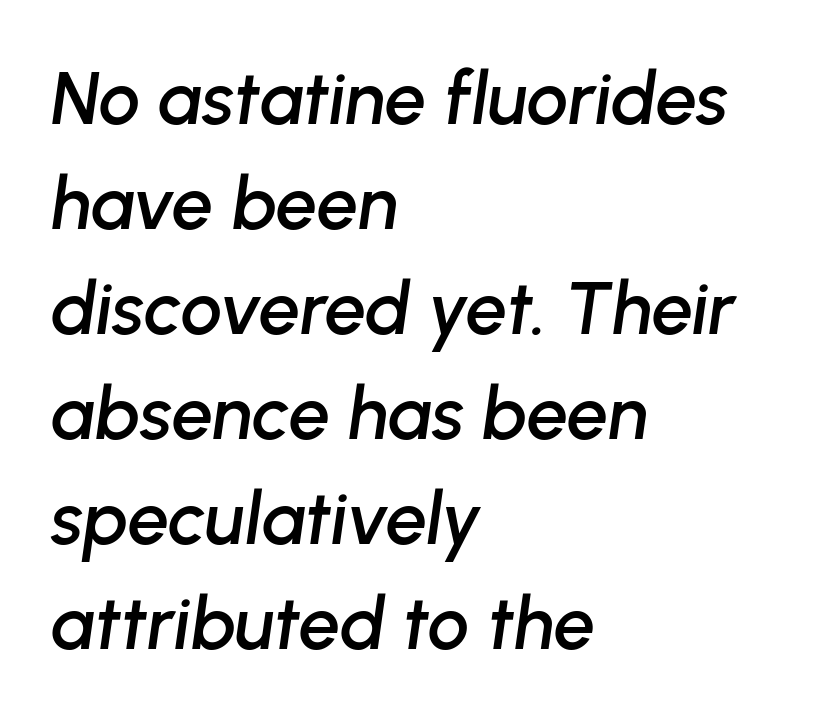
Q: Is the text italic (slanted)? A: Yes, it leans right by about 8 degrees.
Q: Is the text underlined? A: No.
Q: How is the paragraph aligned? A: Left-aligned.
Q: Is the spacing between letters normal or unusually wide? A: Normal.
Q: Is the spacing between lines tight, normal or loose? A: Normal.
Q: Width (condensed, normal, or wide)? A: Normal.
Q: Stroke contrast? A: Low.
Q: x-height? A: Medium.
Q: Monospaced? A: No.
